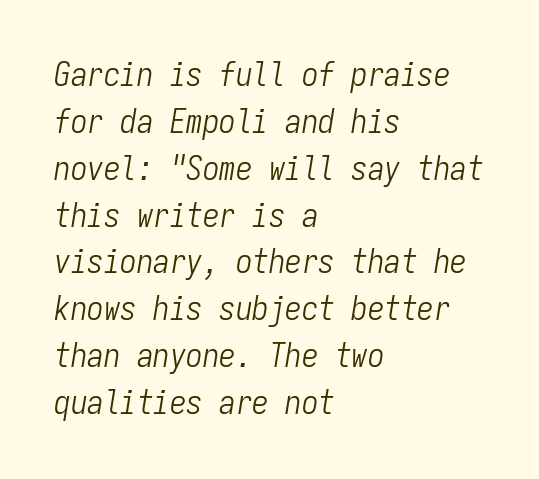
{"italic": "yes", "lean": "right", "slant_degrees": 9, "bold": "no", "weight": "light", "width": "condensed", "stroke_contrast": "low", "x_height": "medium", "monospaced": "yes", "underline": "no", "align": "left", "line_spacing": "normal", "line_spacing_ratio": 1.42, "letter_spacing": "normal", "letter_spacing_em": 0.0, "glyph_px": 33}
